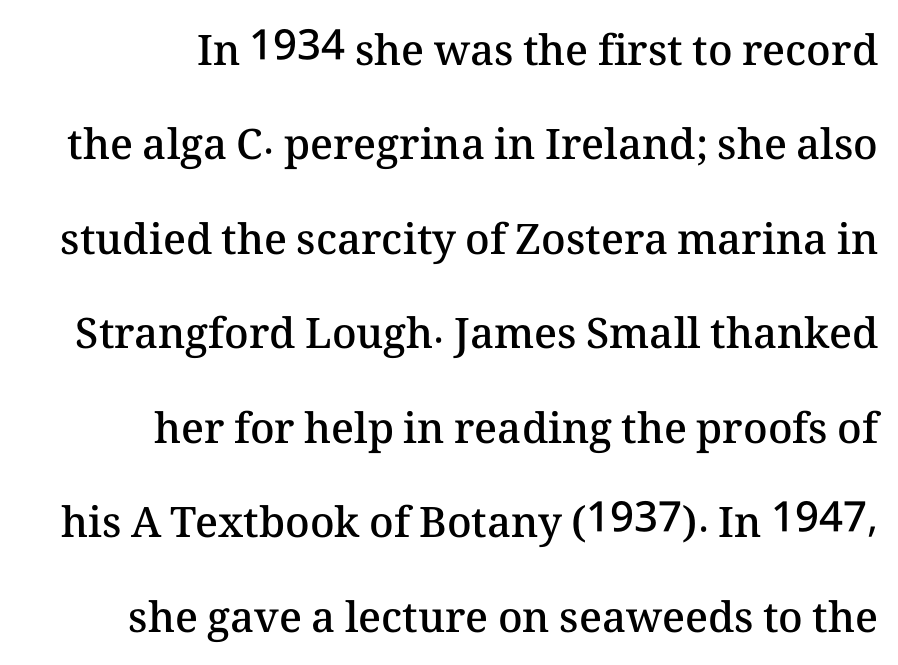
Proportional: the letters do not fall into vertical columns. Check under the words: just untouched page. No italicization has been applied; the sample stays upright. Vertical spacing — loose.
